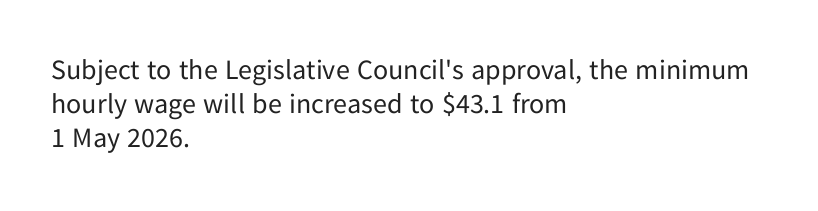
When letters stand straight like this, we call the style roman or upright. Regarding serifs, this sample does without them. The font sits on the lighter half of the weight spectrum, regular included. Spacing verdict: proportional, widths tailored to each character.
